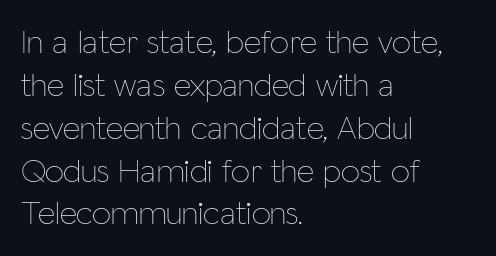
{"italic": "no", "bold": "no", "weight": "thin", "width": "condensed", "stroke_contrast": "low", "x_height": "medium", "monospaced": "no", "underline": "no", "align": "left", "line_spacing": "normal", "line_spacing_ratio": 1.26, "letter_spacing": "normal", "letter_spacing_em": 0.0, "glyph_px": 34}
